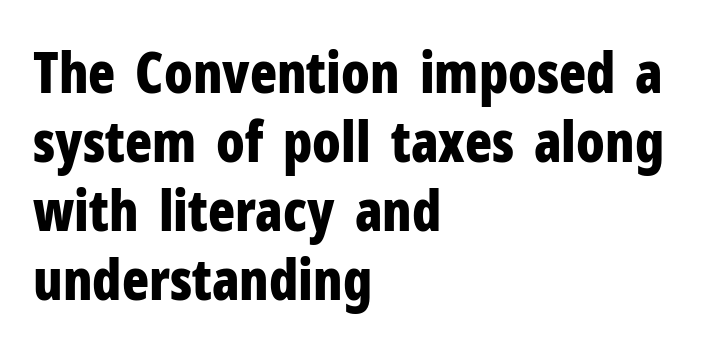
The image shows 56 px bold, condensed sans-serif type, upright; set left-aligned, line spacing 1.23x, normal letter spacing, not underlined; low stroke contrast and a medium x-height.
